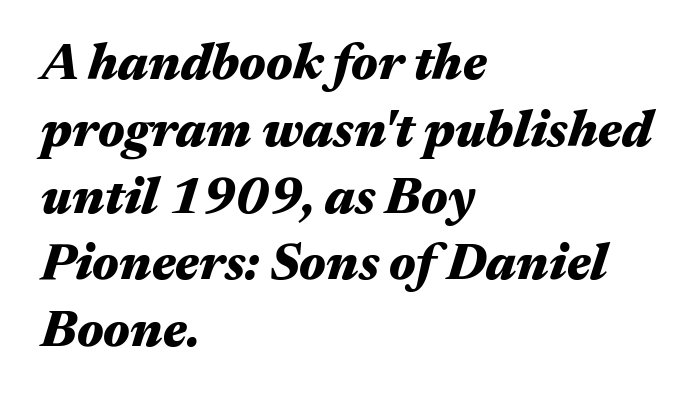
{"italic": "yes", "lean": "right", "slant_degrees": 17, "bold": "yes", "weight": "heavy", "width": "wide", "stroke_contrast": "medium", "x_height": "medium", "monospaced": "no", "underline": "no", "align": "left", "line_spacing": "normal", "line_spacing_ratio": 1.31, "letter_spacing": "normal", "letter_spacing_em": 0.0, "glyph_px": 51}
